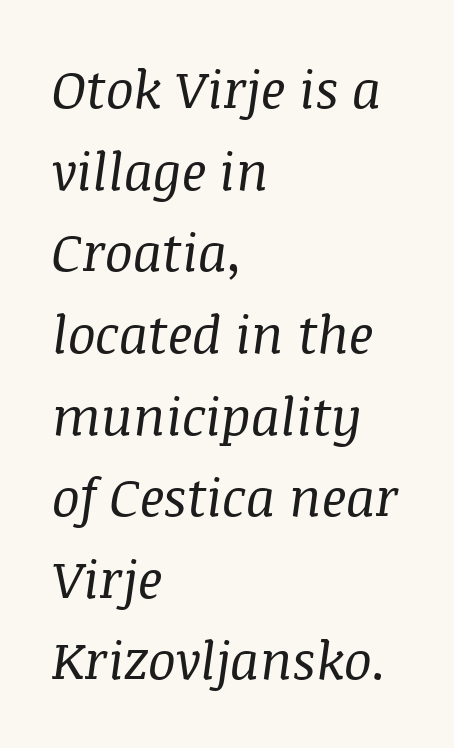
The image shows 52 px regular-weight serif type, italic (leaning right); set left-aligned, normal line spacing (1.57x), normal letter spacing, not underlined; medium stroke contrast and a large x-height.
